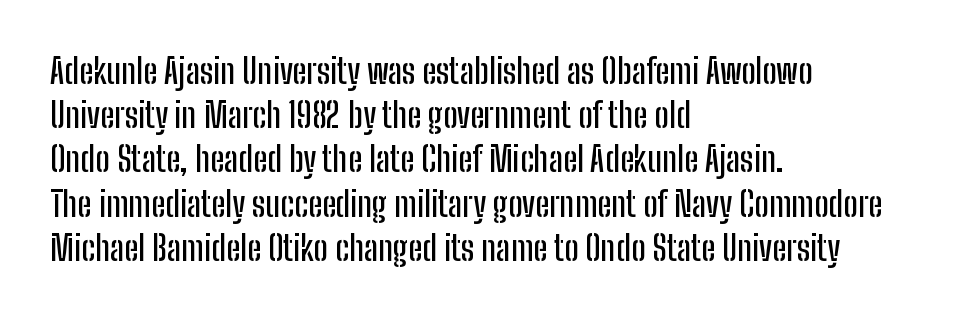
Line beginnings align vertically; line endings do not. Reading down the column, the eye jumps a familiar distance to each next line. A typesetter would call this zero additional tracking. Check where the strokes stop: nothing finishes them off — pure sans.
